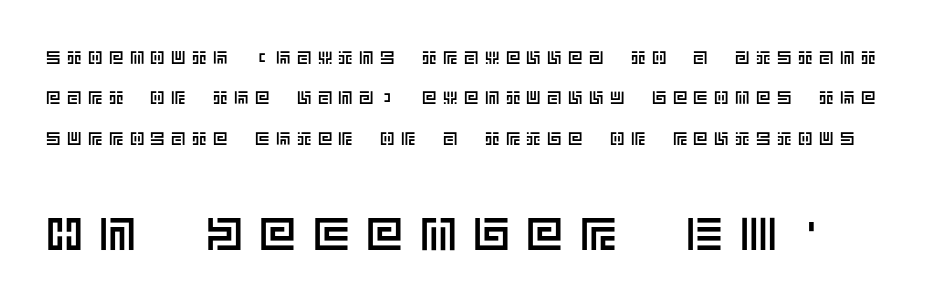
Q: Is the text italic (slanted)? A: No, it is upright.
Q: Is the text underlined? A: No.
Q: Is the spacing between letters normal or unusually wide? A: Unusually wide.
Q: Is the spacing between lines tight, normal or loose? A: Loose.
Q: Which block of text is set in a larger size, the first (top) or the second (bottom)? A: The second (bottom) one.
Q: Width (condensed, normal, or wide)? A: Normal.
Q: x-height? A: Large.
